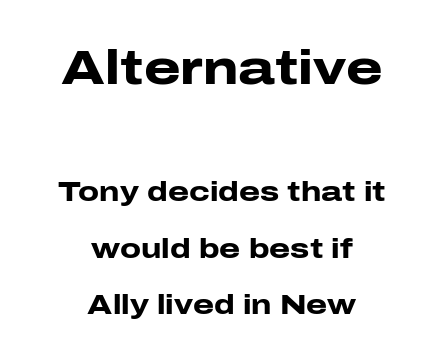
{"serif": "no", "italic": "no", "bold": "yes", "weight": "heavy", "width": "wide", "stroke_contrast": "low", "x_height": "medium", "monospaced": "no", "underline": "no", "align": "center", "line_spacing": "loose", "line_spacing_ratio": 2.08, "letter_spacing": "normal", "letter_spacing_em": 0.0, "larger_block": "first", "size_ratio": 1.74, "glyph_px": 47}
